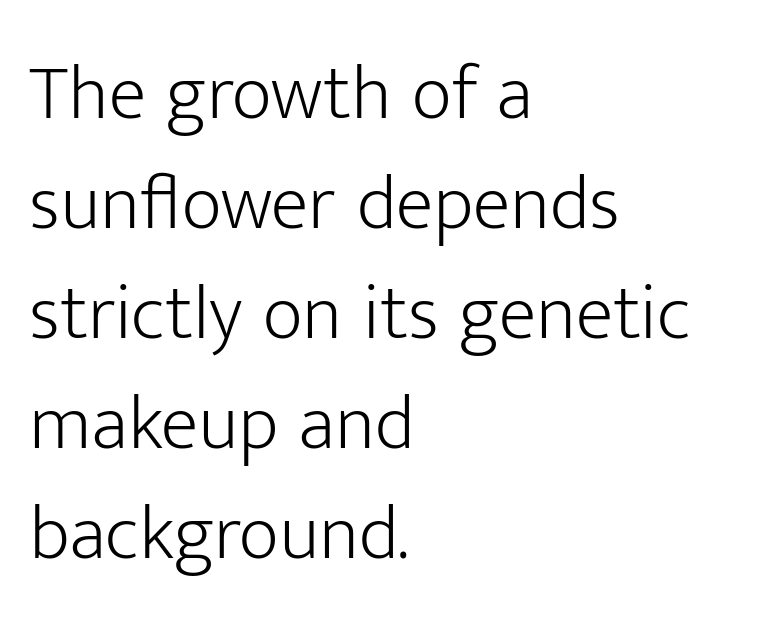
The image shows 78 px light sans-serif type, upright; set left-aligned, normal line spacing (1.41x), normal letter spacing, not underlined; low stroke contrast and a medium x-height.
